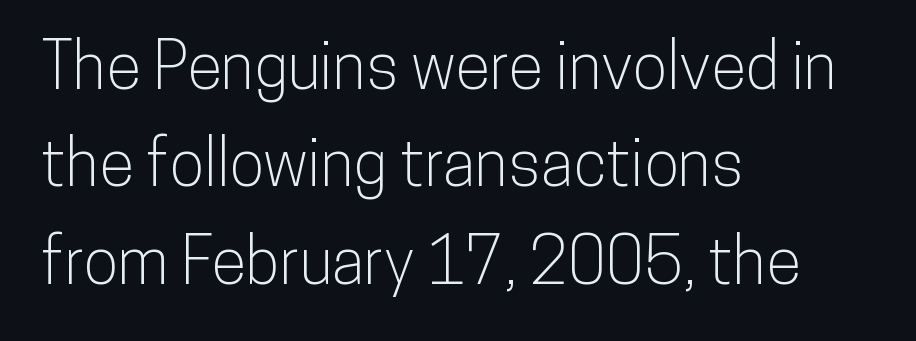
{"serif": "no", "italic": "no", "width": "condensed", "stroke_contrast": "low", "x_height": "medium", "monospaced": "no", "underline": "no", "align": "left", "line_spacing": "normal", "line_spacing_ratio": 1.52, "letter_spacing": "normal", "letter_spacing_em": 0.0, "glyph_px": 64}
